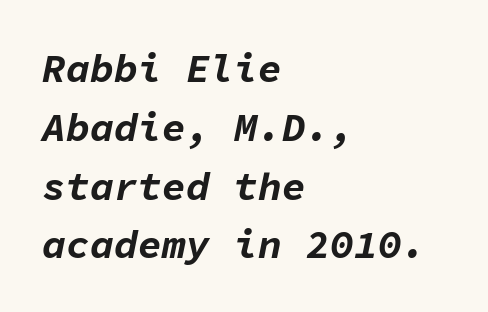
{"italic": "yes", "lean": "right", "slant_degrees": 11, "bold": "yes", "weight": "bold", "width": "normal", "stroke_contrast": "low", "x_height": "medium", "monospaced": "yes", "underline": "no", "align": "left", "line_spacing": "normal", "line_spacing_ratio": 1.47, "letter_spacing": "normal", "letter_spacing_em": 0.0, "glyph_px": 40}
